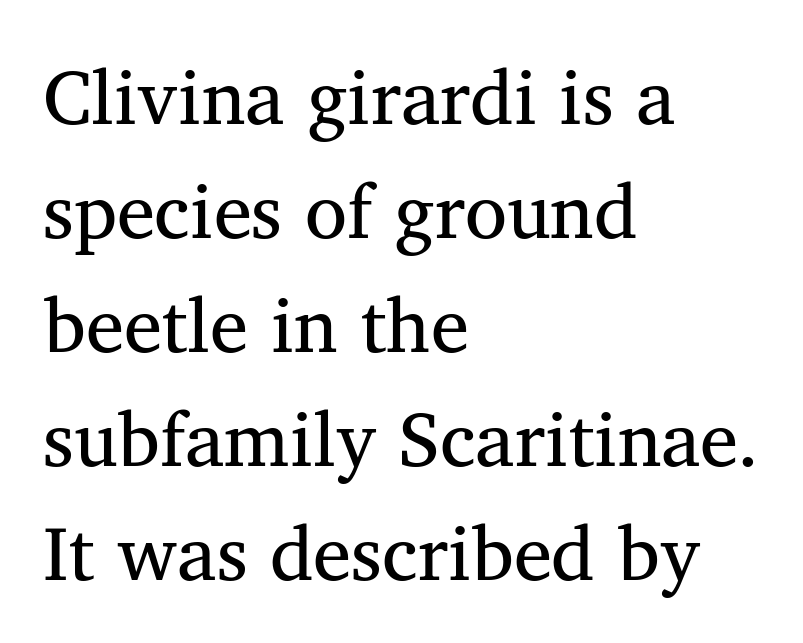
{"serif": "yes", "italic": "no", "bold": "no", "weight": "regular", "width": "normal", "stroke_contrast": "medium", "x_height": "medium", "monospaced": "no", "underline": "no", "align": "left", "line_spacing": "normal", "line_spacing_ratio": 1.48, "letter_spacing": "normal", "letter_spacing_em": 0.0, "glyph_px": 77}
